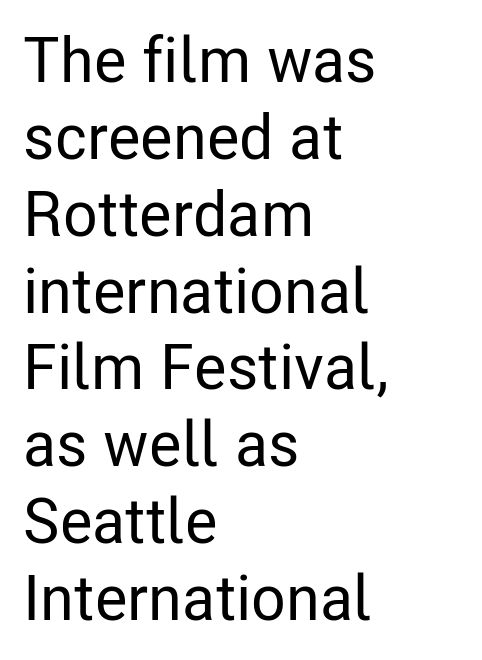
Is the letter spacing exaggerated? No — it looks like the ordinary default. Tall strokes in this sample are plumb rather than angled. Is this a fixed-width face? No — the glyphs have proportional, varying widths. This rendering features lettering with no underline. The type family on display is of the sans-serif kind.
